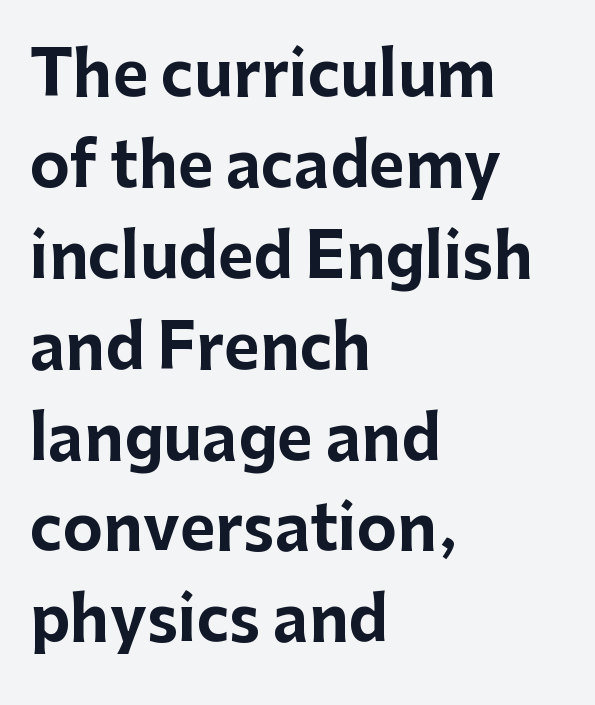
{"serif": "no", "italic": "no", "bold": "yes", "weight": "bold", "width": "normal", "stroke_contrast": "low", "x_height": "medium", "monospaced": "no", "underline": "no", "align": "left", "line_spacing": "normal", "line_spacing_ratio": 1.49, "letter_spacing": "normal", "letter_spacing_em": 0.0, "glyph_px": 61}
